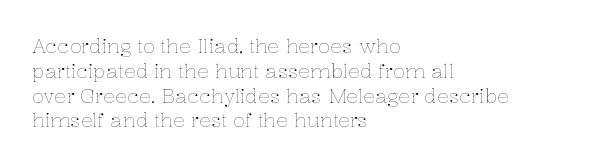
The image shows 20 px text type, upright; set left-aligned, line spacing 1.24x, normal letter spacing, not underlined.
